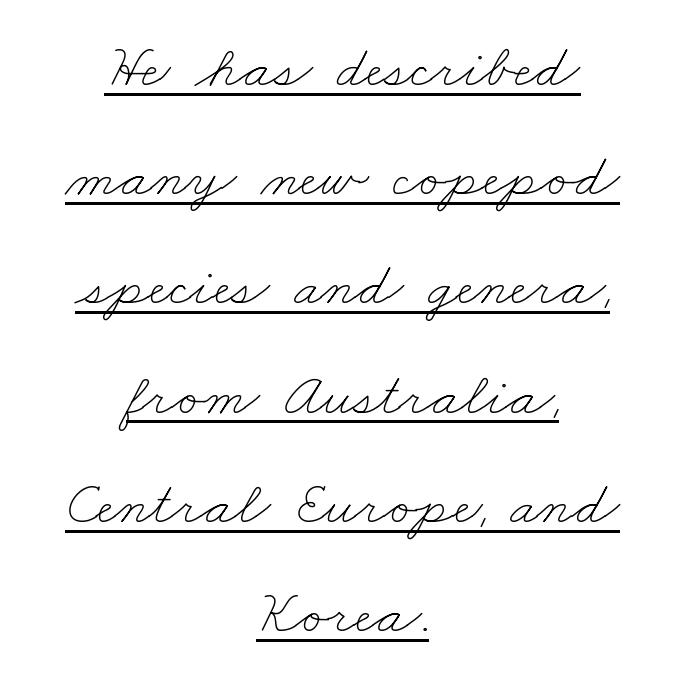
Q: Is the text bold? A: No.
Q: Is the text underlined? A: Yes.
Q: How is the paragraph aligned? A: Centered.
Q: Is the spacing between letters normal or unusually wide? A: Normal.
Q: Width (condensed, normal, or wide)? A: Wide.
Q: Stroke contrast? A: Low.
Q: x-height? A: Small.
Q: Monospaced? A: No.
